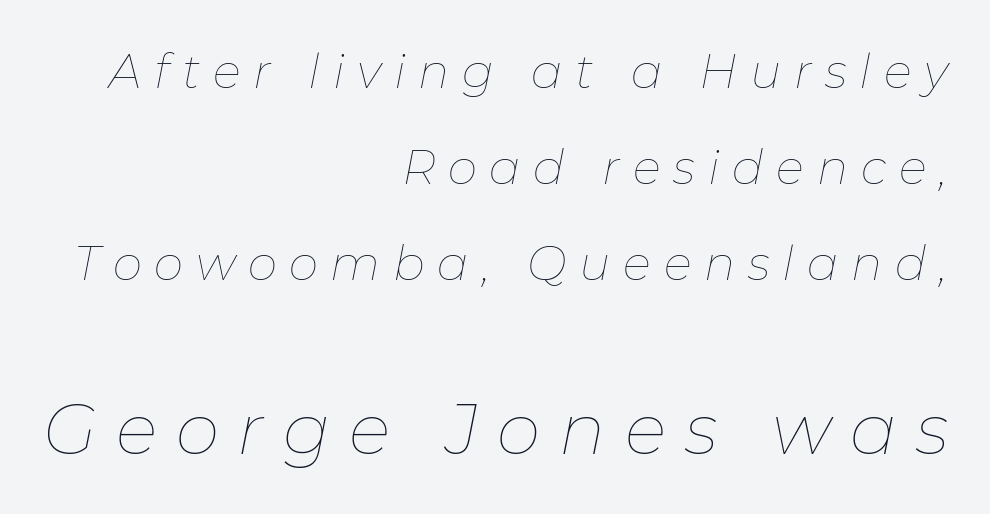
Rows of type keep a wide berth in the vertical direction. The specimen reads as italic at a glance. The passage shown is typed in a proportional face where columns would drift. The letters are spread apart with noticeably loose tracking.
